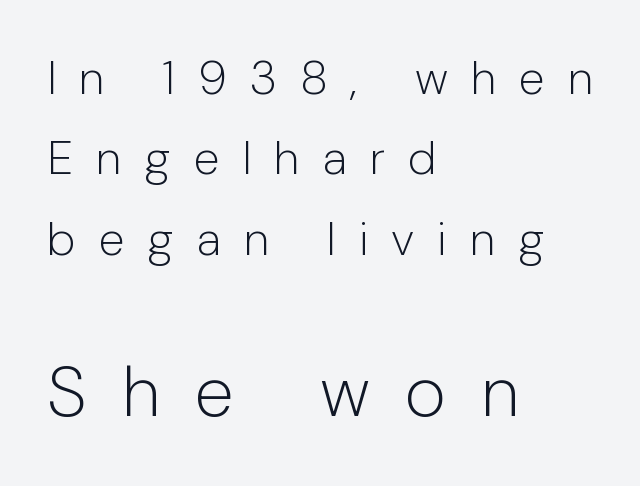
Every character sits straight up, as roman type does. The letters advance in unequal steps, a hallmark of proportional type. Typesetter's note — lower block bumped up in size, upper block left smaller. Rule under the text: the space is simply empty.
